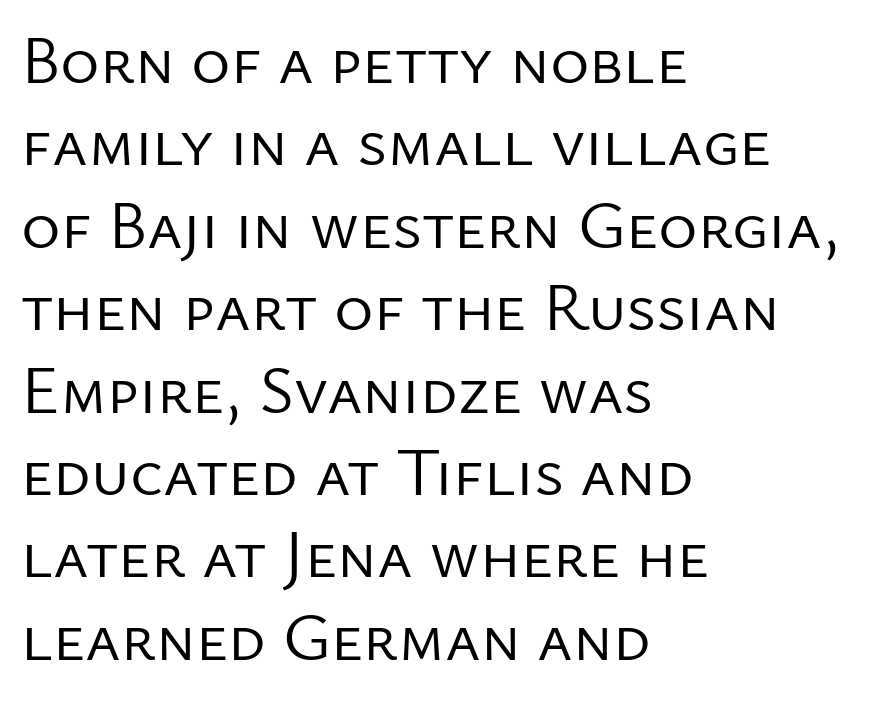
The image shows 67 px regular-weight sans-serif type, upright; set left-aligned, line spacing 1.23x, normal letter spacing, not underlined; low stroke contrast and a medium x-height.
